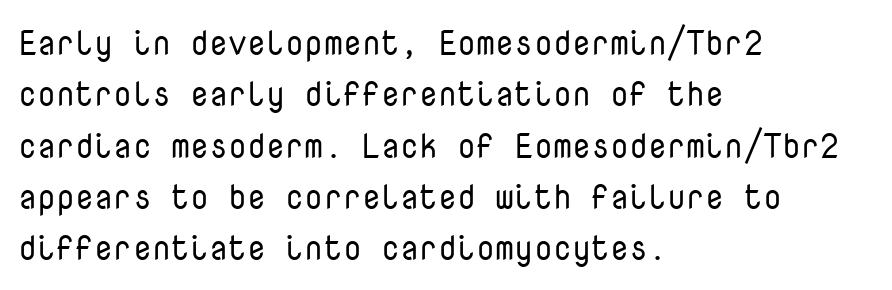
{"serif": "no", "italic": "no", "bold": "no", "weight": "regular", "width": "normal", "stroke_contrast": "low", "x_height": "medium", "monospaced": "yes", "underline": "no", "align": "left", "line_spacing": "normal", "line_spacing_ratio": 1.51, "letter_spacing": "normal", "letter_spacing_em": 0.0, "glyph_px": 34}
